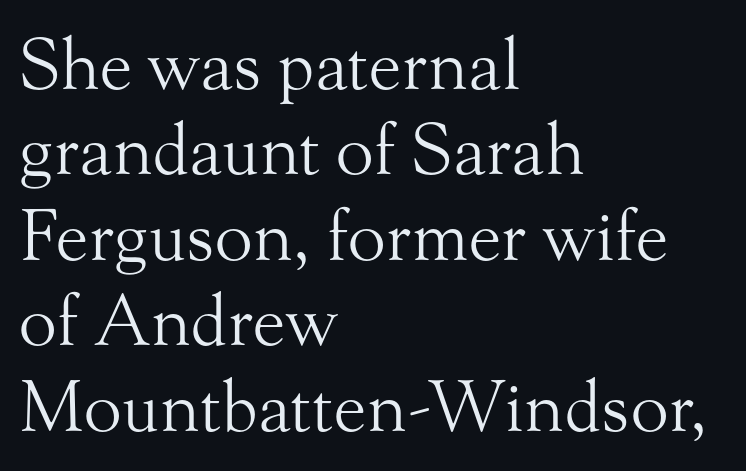
The image shows 70 px light serif type, upright; set left-aligned, line spacing 1.22x, normal letter spacing, not underlined; medium stroke contrast and a small x-height.
